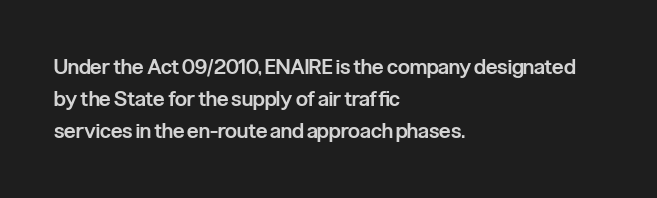
The image shows 21 px text type, upright; set left-aligned, normal line spacing (1.53x), normal letter spacing, not underlined.
